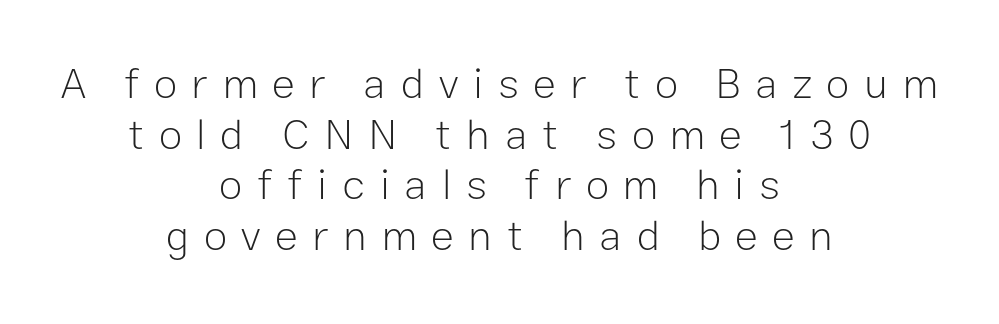
Is the type heavy? It reads as light-to-regular instead. Character widths vary here, with narrow letters taking less room than wide ones. Words appear elongated and porous because spacing is wide. Decoration check: the copy has no underline.
